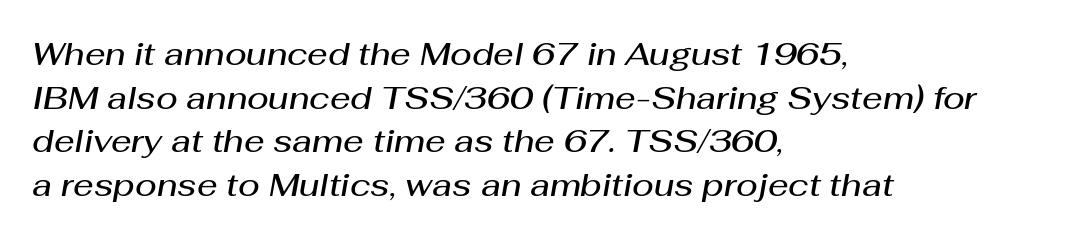
Bare-footed words on every line. The line texture is even and compact thanks to regular tracking. Weight check: semibold — heavier than regular, not quite bold. A classic flush-left, rag-right setting is used for this passage. If you measured baseline to baseline, you'd find a middling distance.
